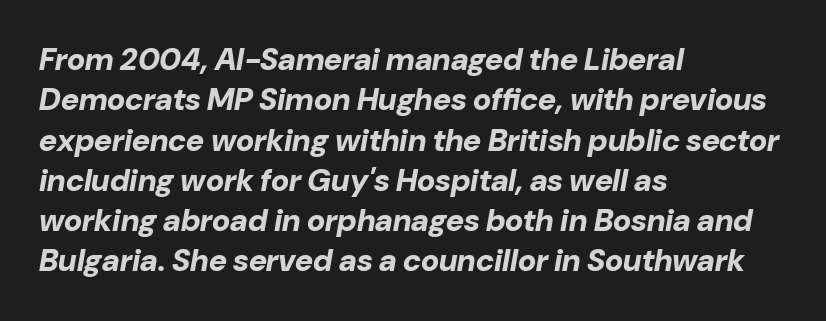
Q: Is the text bold? A: Yes.
Q: Is the text italic (slanted)? A: Yes, it leans right by about 10 degrees.
Q: Is the text underlined? A: No.
Q: How is the paragraph aligned? A: Left-aligned.
Q: Is the spacing between letters normal or unusually wide? A: Normal.
Q: Is the spacing between lines tight, normal or loose? A: Normal.
Q: Width (condensed, normal, or wide)? A: Normal.
Q: Stroke contrast? A: Low.
Q: x-height? A: Medium.
Q: Monospaced? A: No.
